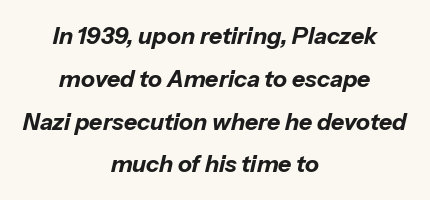
The image shows 23 px bold type, italic (leaning right); set centered, line spacing 1.86x, normal letter spacing, not underlined.
